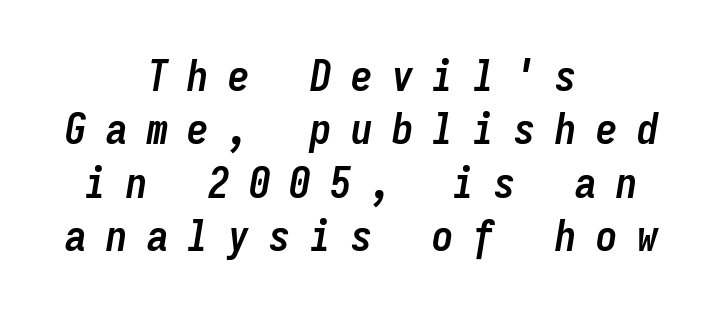
The image shows 43 px semibold, condensed type, italic (leaning right), monospaced; set centered, line spacing 1.24x, unusually wide letter spacing (+0.45 em), not underlined; low stroke contrast and a medium x-height.
